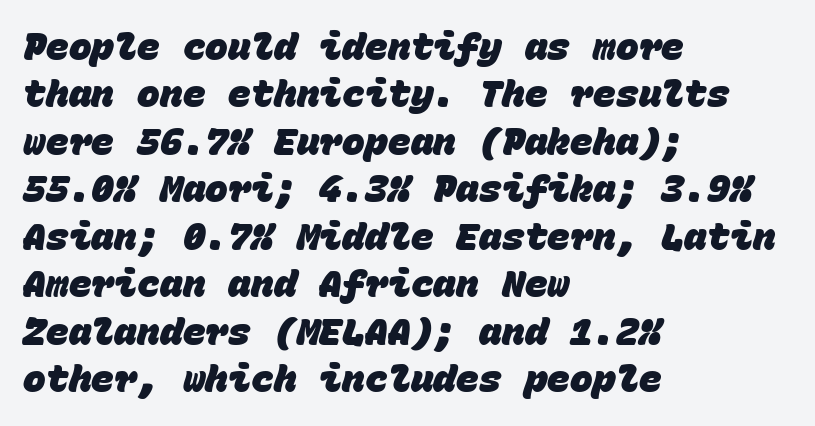
The image shows 38 px heavy sans-serif type, monospaced; set left-aligned, normal line spacing (1.25x), normal letter spacing, not underlined; low stroke contrast and a large x-height.
